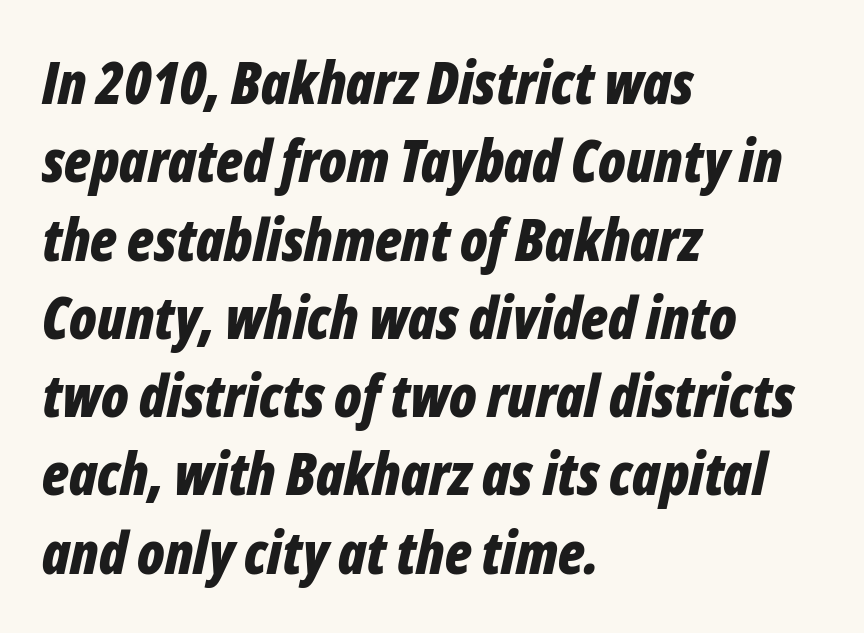
Q: Is the text bold? A: Yes.
Q: Is the text italic (slanted)? A: Yes, it leans right by about 12 degrees.
Q: Is the text underlined? A: No.
Q: How is the paragraph aligned? A: Left-aligned.
Q: Is the spacing between letters normal or unusually wide? A: Normal.
Q: Is the spacing between lines tight, normal or loose? A: Normal.
Q: Width (condensed, normal, or wide)? A: Condensed.
Q: Stroke contrast? A: Low.
Q: x-height? A: Medium.
Q: Monospaced? A: No.
